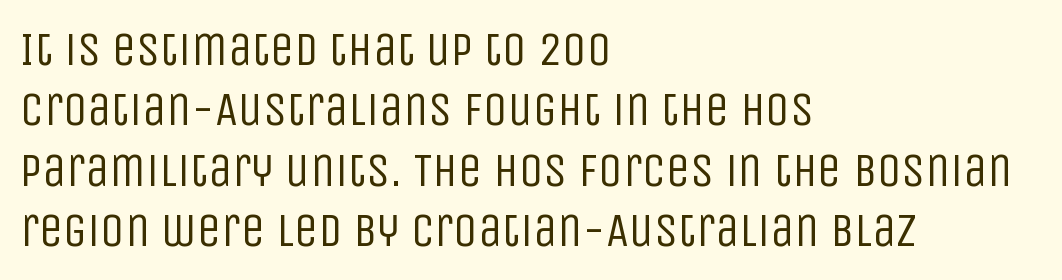
Italic: no, the glyphs are upright roman. No letter is thick-stroked: the sample isn't bold. Clear beneath every line of the passage. Standard letterfit; no display-style spreading of the glyphs.
